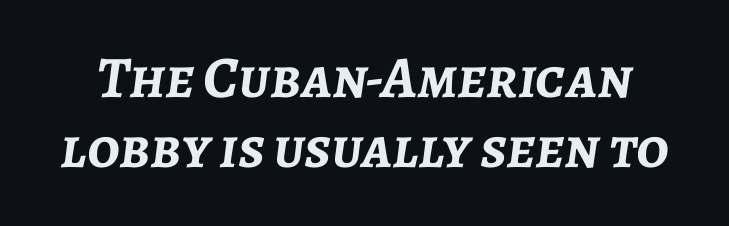
{"italic": "yes", "lean": "right", "slant_degrees": 7, "bold": "yes", "weight": "semibold", "width": "normal", "stroke_contrast": "low", "x_height": "medium", "monospaced": "no", "underline": "no", "line_spacing_ratio": 1.19, "letter_spacing": "normal", "letter_spacing_em": 0.0, "glyph_px": 59}
